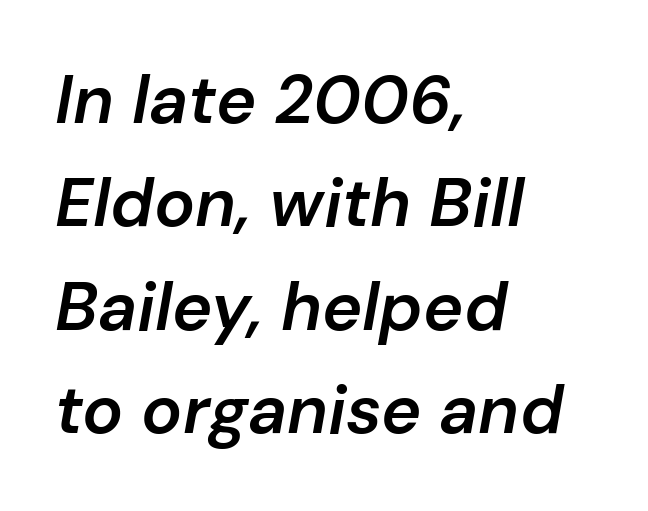
A semibold gives these letters moderate extra thickness, short of bold. Layout note: lines flush left. The passage shown has conventional tracking throughout. The passage shown is typed in a proportional face where columns would drift.
